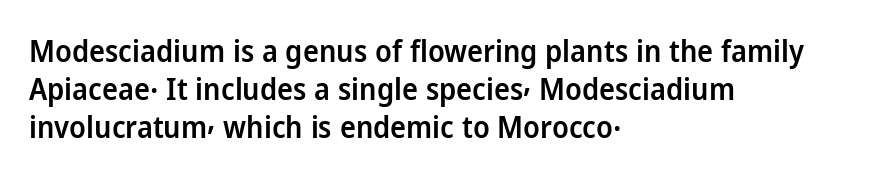
{"serif": "no", "italic": "no", "bold": "semi", "weight": "semibold", "width": "normal", "stroke_contrast": "low", "x_height": "medium", "monospaced": "no", "underline": "no", "align": "left", "line_spacing": "normal", "line_spacing_ratio": 1.26, "letter_spacing": "normal", "letter_spacing_em": 0.0, "glyph_px": 30}
